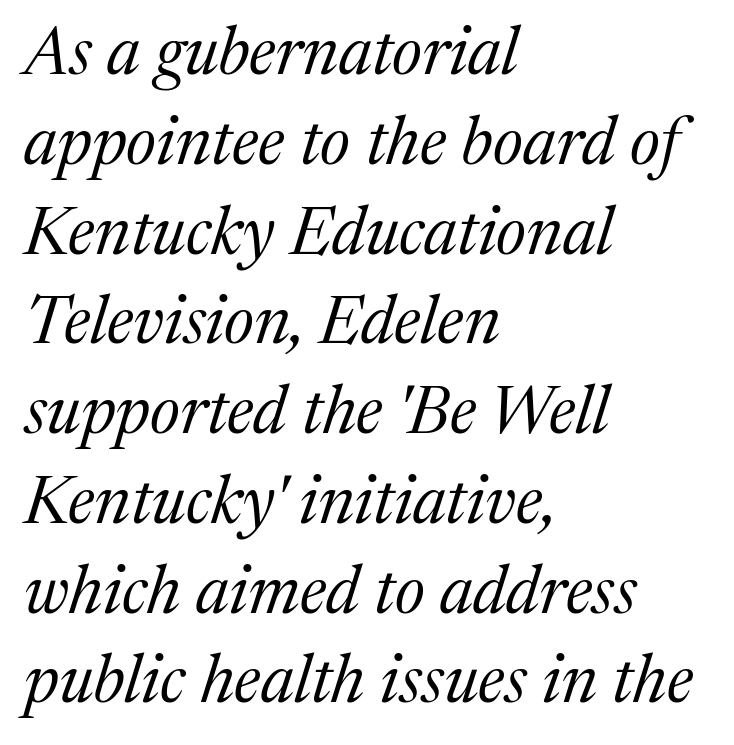
{"serif": "yes", "italic": "yes", "lean": "right", "slant_degrees": 17, "bold": "no", "weight": "regular", "width": "normal", "stroke_contrast": "medium", "x_height": "medium", "monospaced": "no", "underline": "no", "align": "left", "line_spacing": "normal", "line_spacing_ratio": 1.34, "letter_spacing": "normal", "letter_spacing_em": 0.0, "glyph_px": 67}
